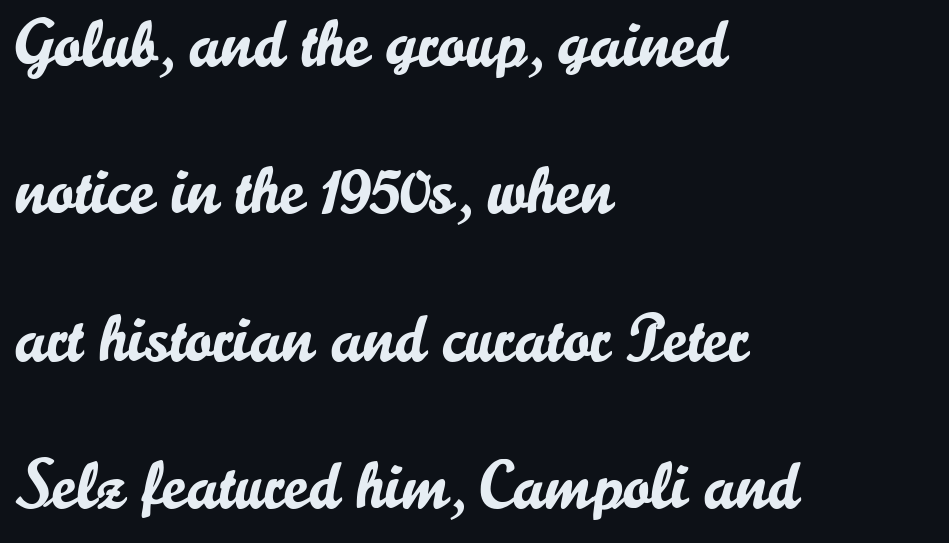
These lines are rendered in a variable-pitch font. Words float on clear page, feet unadorned. Widely set lines give the paragraph a tall, airy silhouette. A typesetter would call this zero additional tracking. Letterform terminals end flat and unadorned throughout the passage.
